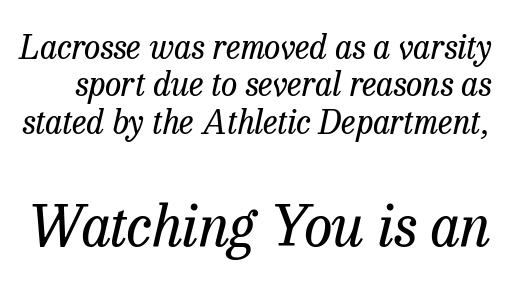
Q: Is the text bold? A: No.
Q: Is the text italic (slanted)? A: Yes, it leans right by about 13 degrees.
Q: Is the typeface a serif or a sans-serif typeface? A: Serif.
Q: Is the text underlined? A: No.
Q: Is the spacing between letters normal or unusually wide? A: Normal.
Q: Is the spacing between lines tight, normal or loose? A: Tight.
Q: Which block of text is set in a larger size, the first (top) or the second (bottom)? A: The second (bottom) one.
Q: Width (condensed, normal, or wide)? A: Normal.
Q: Stroke contrast? A: Low.
Q: x-height? A: Medium.
Q: Monospaced? A: No.
